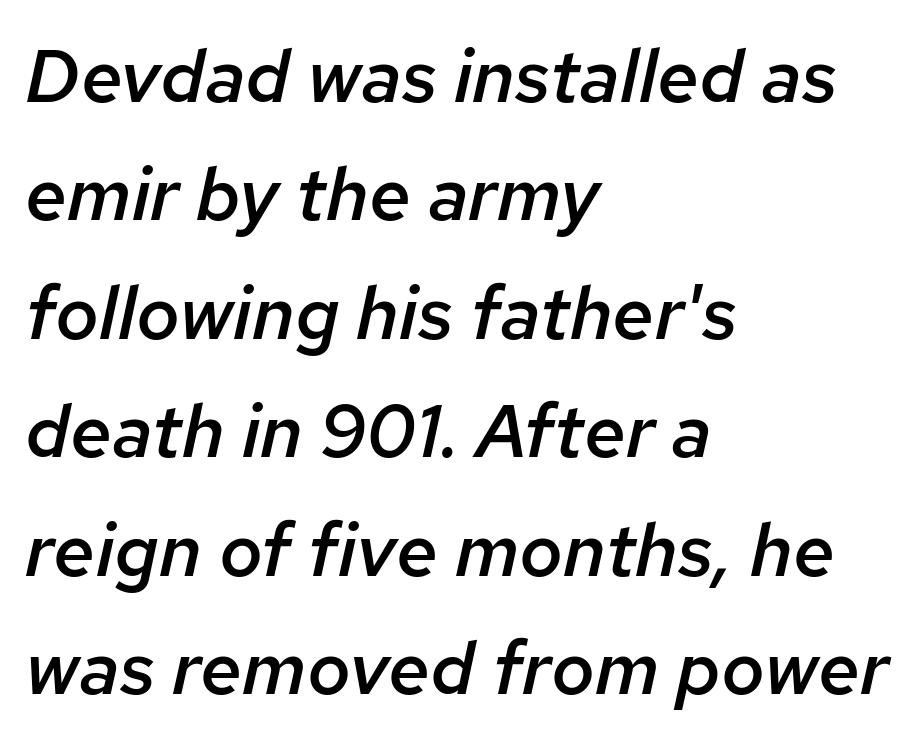
Q: Is the text bold? A: Semi-bold.
Q: Is the text italic (slanted)? A: Yes, it leans right by about 12 degrees.
Q: Is the text underlined? A: No.
Q: How is the paragraph aligned? A: Left-aligned.
Q: Is the spacing between letters normal or unusually wide? A: Normal.
Q: Is the spacing between lines tight, normal or loose? A: Normal.
Q: Width (condensed, normal, or wide)? A: Normal.
Q: Stroke contrast? A: Low.
Q: x-height? A: Medium.
Q: Monospaced? A: No.
